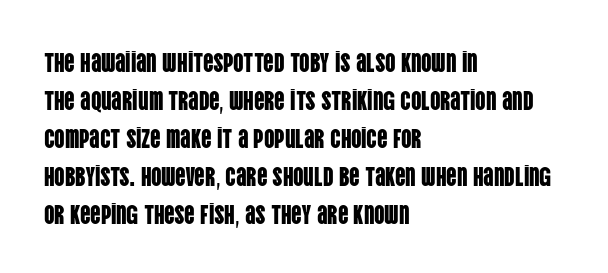
The image shows 26 px text type, upright; set left-aligned, normal line spacing (1.46x), normal letter spacing, not underlined.
